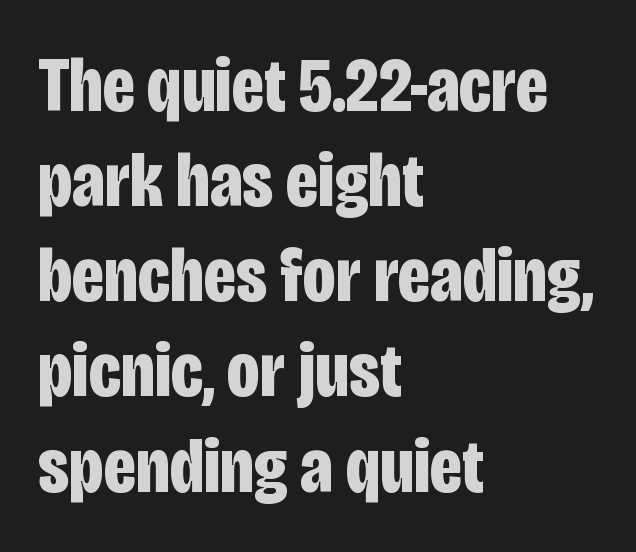
Honestly, the letter spacing is just normal — you wouldn't notice it. Note: no serifs on the glyphs. The lettering stays uniformly vertical, giving the passage a roman look. This sample has the flowing, uneven cadence of proportional lettering. In CSS terms this would be text-align: left. Its strokes are broad and dark, the hallmark of bold type.
